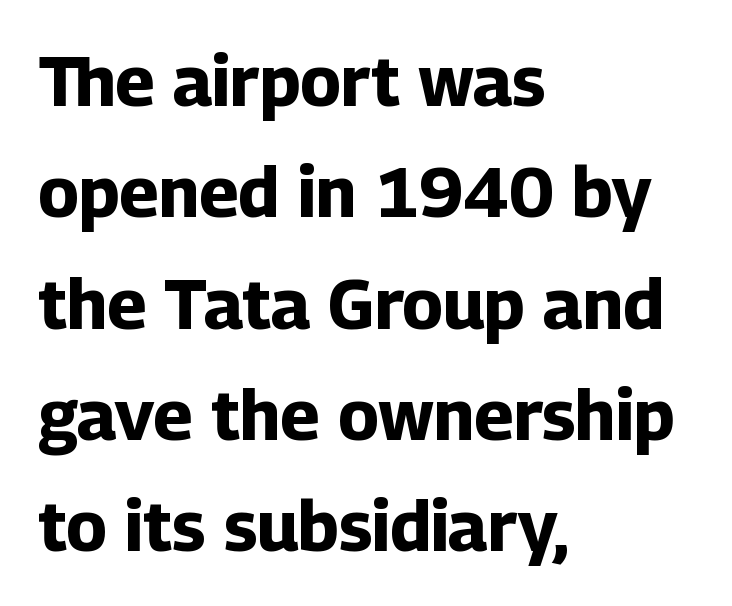
The image shows 70 px bold sans-serif type, upright; set left-aligned, normal line spacing (1.59x), normal letter spacing, not underlined; low stroke contrast and a medium x-height.
